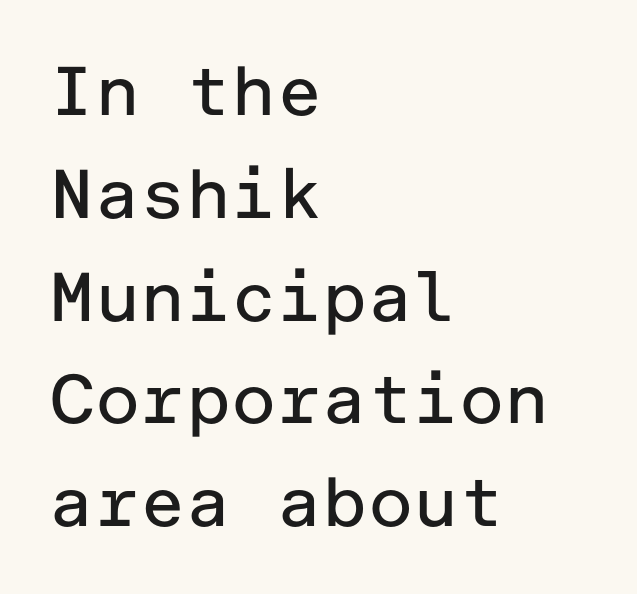
Q: Is the text bold? A: No.
Q: Is the text italic (slanted)? A: No, it is upright.
Q: Is the typeface a serif or a sans-serif typeface? A: Sans-serif.
Q: Is the text underlined? A: No.
Q: How is the paragraph aligned? A: Left-aligned.
Q: Is the spacing between letters normal or unusually wide? A: Normal.
Q: Is the spacing between lines tight, normal or loose? A: Normal.
Q: Width (condensed, normal, or wide)? A: Normal.
Q: Stroke contrast? A: Low.
Q: x-height? A: Medium.
